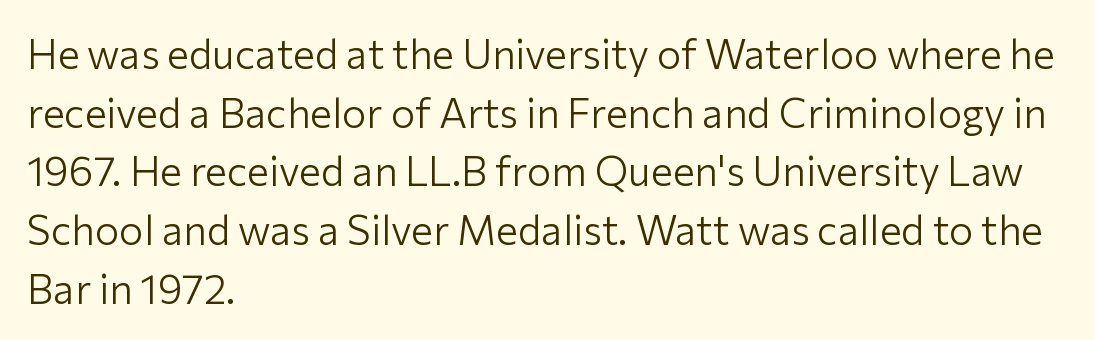
Q: Is the text bold? A: No.
Q: Is the text italic (slanted)? A: No, it is upright.
Q: Is the typeface a serif or a sans-serif typeface? A: Sans-serif.
Q: Is the text underlined? A: No.
Q: How is the paragraph aligned? A: Left-aligned.
Q: Is the spacing between letters normal or unusually wide? A: Normal.
Q: Is the spacing between lines tight, normal or loose? A: Normal.
Q: Width (condensed, normal, or wide)? A: Normal.
Q: Stroke contrast? A: Low.
Q: x-height? A: Medium.
Q: Monospaced? A: No.
